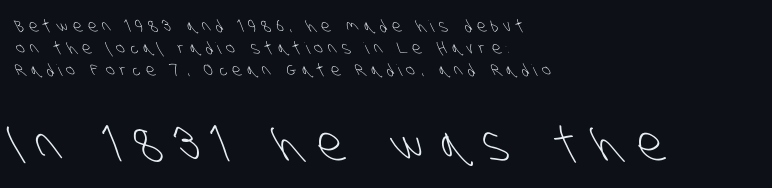
Underline: absent. A quiet, ordinary-to-light weight characterises the typeface. Casual observation: everything's shoved over to the left. Look at the bottom of the vertical strokes: they stop flat, with no serifs. Note: smaller setting up top, larger setting below. Line spacing here is normal.
